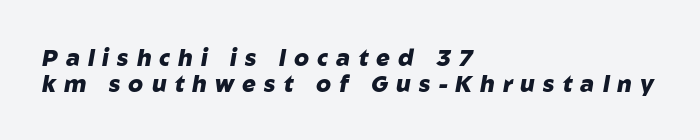
One-word summary of the alignment: left. A typesetter would call this heavily tracked-out type. The baseline area is clear. The designer dialed line spacing down below the default.
